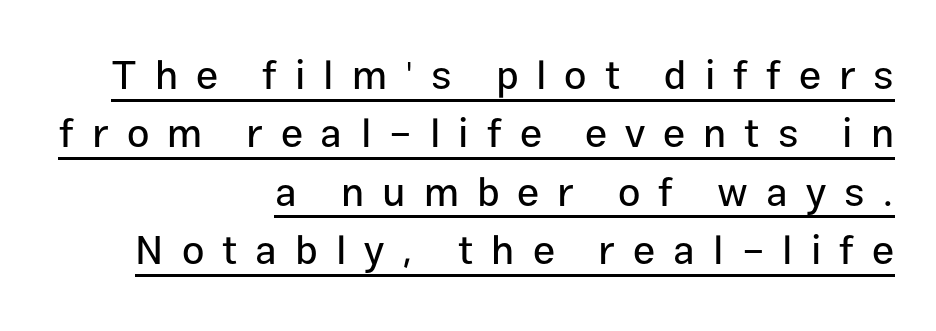
What's the leading like? Ordinary, nothing unusual. The setting favours the right margin, as signatures and pull-quotes sometimes do. Has an underline been added? It has. What stands out about the letter spacing? Its width — letters are far apart. The letters stand upright; this is a roman face. Is this a fixed-width face? No — the glyphs have proportional, varying widths.
